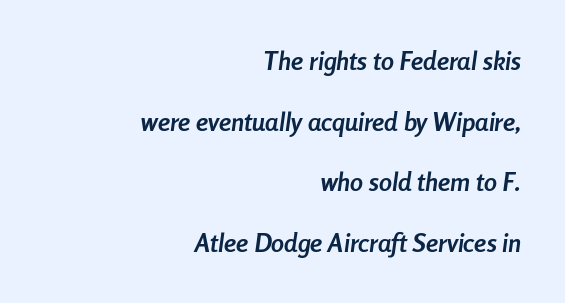
Q: Is the text bold? A: Yes.
Q: Is the text italic (slanted)? A: Yes, it leans right by about 8 degrees.
Q: Is the text underlined? A: No.
Q: How is the paragraph aligned? A: Right-aligned.
Q: Is the spacing between letters normal or unusually wide? A: Normal.
Q: Is the spacing between lines tight, normal or loose? A: Loose.
